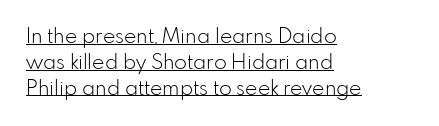
The image shows 21 px text type, upright; set left-aligned, line spacing 1.23x, normal letter spacing, underlined.
